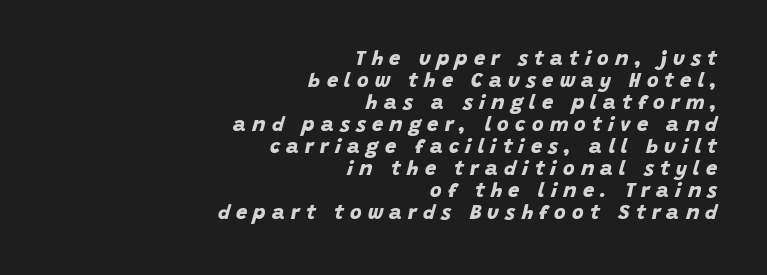
Q: Is the text bold? A: Yes.
Q: Is the text underlined? A: No.
Q: How is the paragraph aligned? A: Right-aligned.
Q: Is the spacing between letters normal or unusually wide? A: Unusually wide.
Q: Is the spacing between lines tight, normal or loose? A: Tight.
